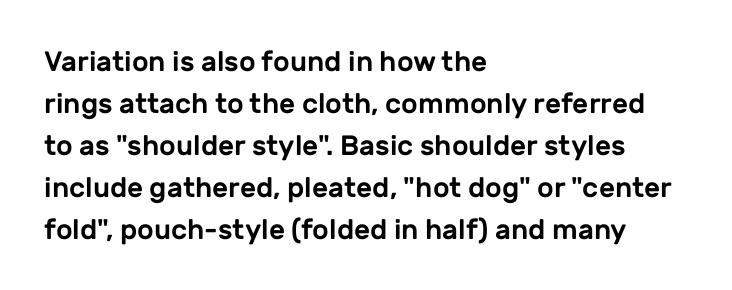
The image shows 28 px sans-serif type, upright; set left-aligned, normal line spacing (1.5x), normal letter spacing, not underlined; low stroke contrast and a medium x-height.
